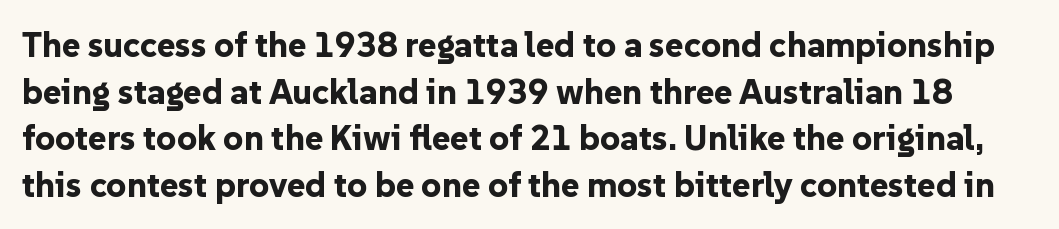
Q: Is the text bold? A: Yes.
Q: Is the text italic (slanted)? A: No, it is upright.
Q: Is the typeface a serif or a sans-serif typeface? A: Sans-serif.
Q: Is the text underlined? A: No.
Q: Is the spacing between letters normal or unusually wide? A: Normal.
Q: Is the spacing between lines tight, normal or loose? A: Normal.
Q: Width (condensed, normal, or wide)? A: Normal.
Q: Stroke contrast? A: Low.
Q: x-height? A: Medium.
Q: Monospaced? A: No.
